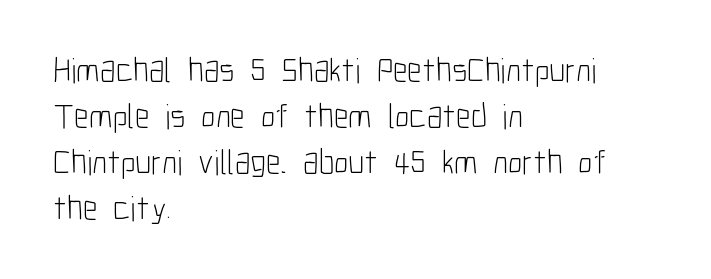
Does the copy run flush right? No — it runs flush left. On a weight scale, this lands at 450 or below. Tracking here is standard; glyphs follow each other at the usual distance. Line spacing here is normal. Ascenders rise straight up at ninety degrees.
